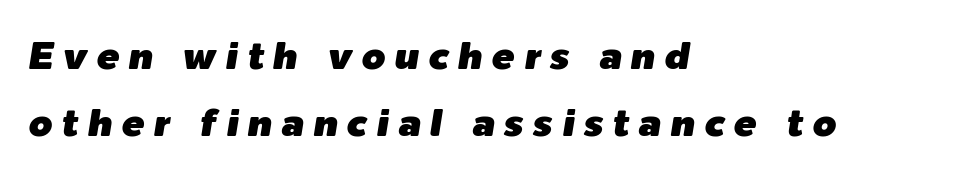
Q: Is the text italic (slanted)? A: Yes, it leans right by about 9 degrees.
Q: Is the text underlined? A: No.
Q: How is the paragraph aligned? A: Left-aligned.
Q: Is the spacing between letters normal or unusually wide? A: Unusually wide.
Q: Width (condensed, normal, or wide)? A: Normal.
Q: Stroke contrast? A: Low.
Q: x-height? A: Medium.
Q: Monospaced? A: No.
